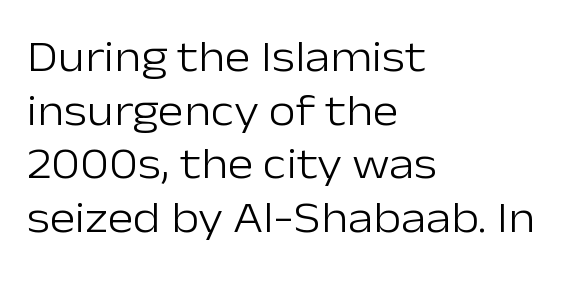
{"serif": "no", "italic": "no", "bold": "no", "weight": "light", "width": "normal", "stroke_contrast": "low", "x_height": "medium", "monospaced": "no", "underline": "no", "align": "left", "line_spacing_ratio": 1.22, "letter_spacing": "normal", "letter_spacing_em": 0.0, "glyph_px": 44}
